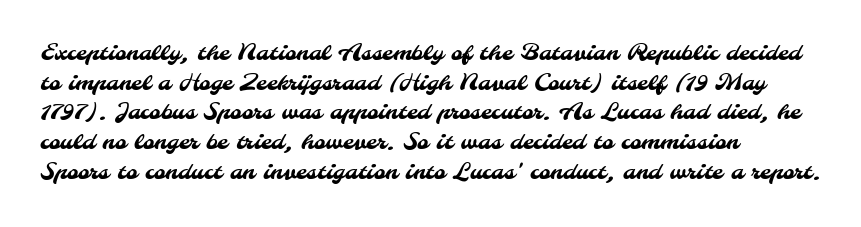
{"underline": "no", "align": "left", "line_spacing": "normal", "line_spacing_ratio": 1.35, "letter_spacing": "normal", "letter_spacing_em": 0.0, "glyph_px": 22}
